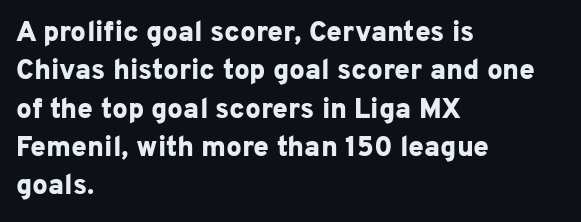
Q: Is the text bold? A: Yes.
Q: Is the text italic (slanted)? A: No, it is upright.
Q: Is the typeface a serif or a sans-serif typeface? A: Sans-serif.
Q: Is the text underlined? A: No.
Q: How is the paragraph aligned? A: Left-aligned.
Q: Is the spacing between letters normal or unusually wide? A: Normal.
Q: Is the spacing between lines tight, normal or loose? A: Normal.
Q: Width (condensed, normal, or wide)? A: Normal.
Q: Stroke contrast? A: Low.
Q: x-height? A: Medium.
Q: Monospaced? A: No.
